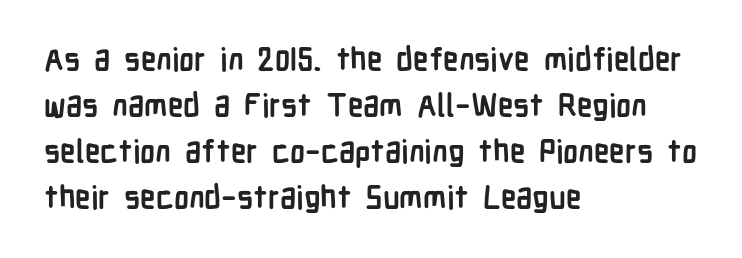
The image shows 31 px semibold, condensed sans-serif type, upright; set left-aligned, normal line spacing (1.48x), normal letter spacing, not underlined; low stroke contrast and a medium x-height.
